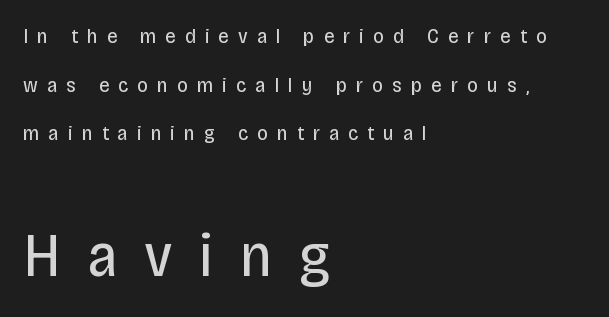
Line spacing here is loose. Summary of weight: not heavy and not bold. Spacing verdict: proportional, widths tailored to each character. Compare the two chunks: the lower has the greater cap height. Loose tracking; the words dissolve into strings of separated letters. The rendering anchors every line to the left-hand side.
